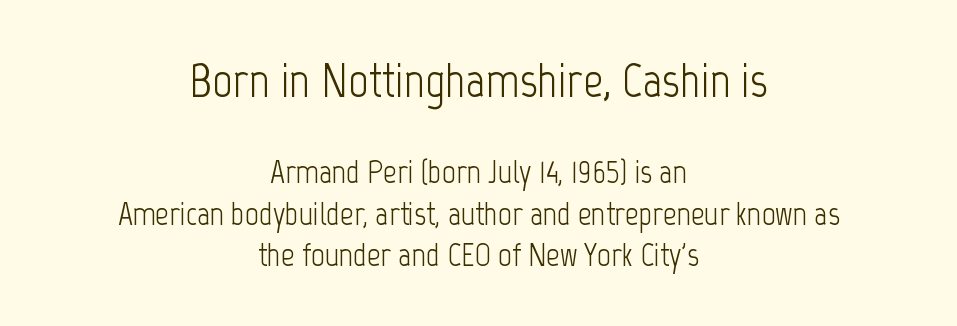
Is this a fixed-width face? No — the glyphs have proportional, varying widths. Glyph-to-glyph distance matches everyday printed text. Quick note: underline off. Is this a sans? Yes — the strokes have no serifs. Do the letters lean? They stand straight.
